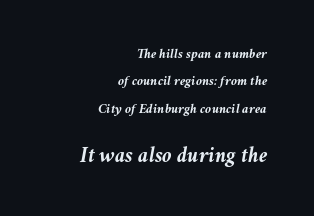
Q: Is the text bold? A: Yes.
Q: Is the text italic (slanted)? A: Yes, it leans right by about 11 degrees.
Q: Is the text underlined? A: No.
Q: How is the paragraph aligned? A: Right-aligned.
Q: Is the spacing between letters normal or unusually wide? A: Normal.
Q: Is the spacing between lines tight, normal or loose? A: Loose.
Q: Which block of text is set in a larger size, the first (top) or the second (bottom)? A: The second (bottom) one.
